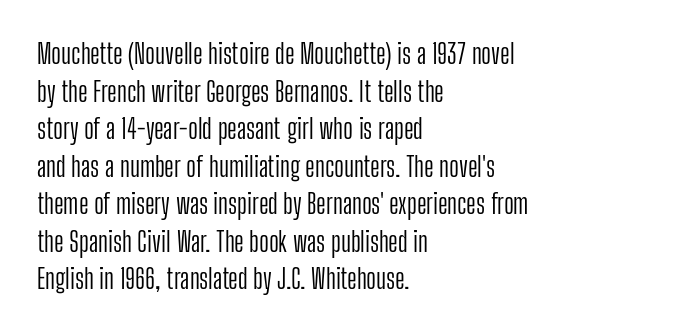
{"italic": "no", "bold": "no", "underline": "no", "align": "left", "line_spacing": "normal", "line_spacing_ratio": 1.39, "letter_spacing": "normal", "letter_spacing_em": 0.0, "glyph_px": 27}
